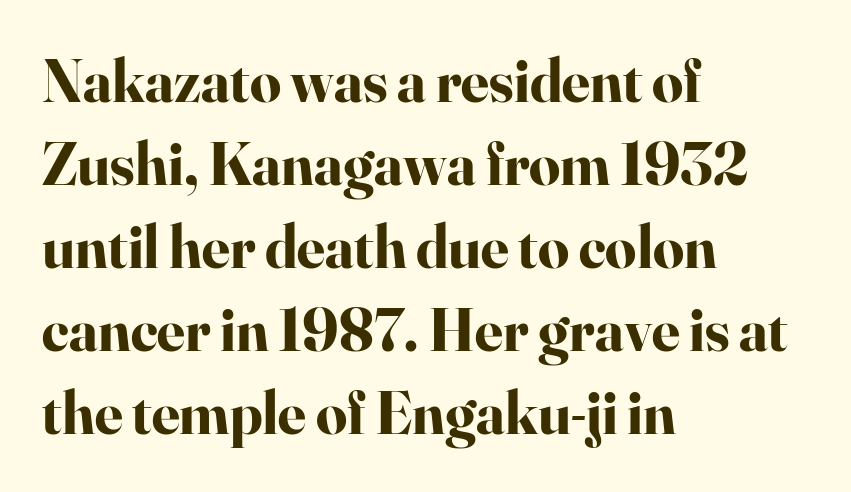
Q: Is the text bold? A: Yes.
Q: Is the text italic (slanted)? A: No, it is upright.
Q: Is the typeface a serif or a sans-serif typeface? A: Serif.
Q: Is the text underlined? A: No.
Q: How is the paragraph aligned? A: Left-aligned.
Q: Is the spacing between letters normal or unusually wide? A: Normal.
Q: Is the spacing between lines tight, normal or loose? A: Normal.
Q: Width (condensed, normal, or wide)? A: Normal.
Q: Stroke contrast? A: High.
Q: x-height? A: Small.
Q: Monospaced? A: No.
